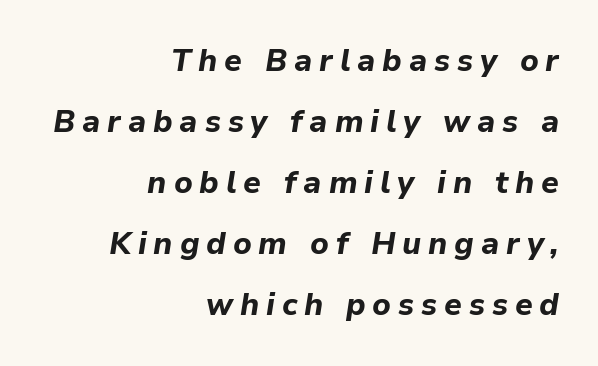
The glyphs look as if they've been sheared to an angle. The rendering uses natural spacing where letterforms have individual widths. Successive baselines arrive slowly, with a big drop between each. Horizontal alignment here is rightward, an uncommon choice for prose. Words appear elongated and porous because spacing is wide.
